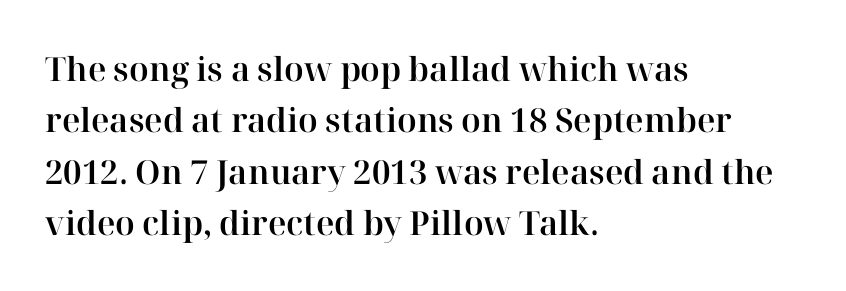
A typesetter would call this proportional, since set widths differ per character. The letterforms sit shoulder to shoulder at normal distance. This rendering features lettering with no underline. Teacher's note: observe the even left margin — that is flush-left alignment.
